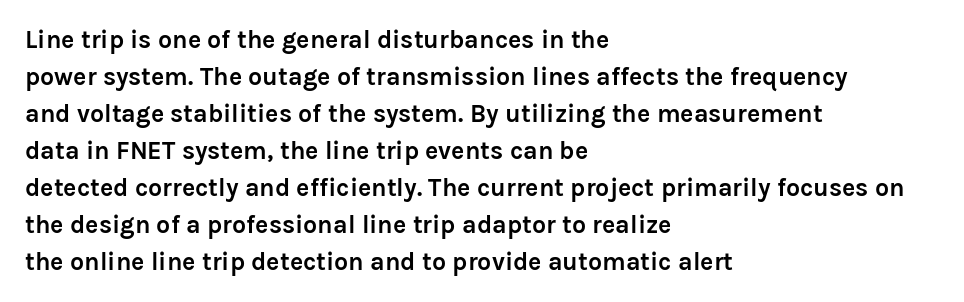
Horizontally, the lines are justified to the leading edge only. These words are printed bold, with thick strokes throughout. These lines sit exactly where default settings would place them. Every character sits straight up, as roman type does. Beneath every word, the page is bare.
